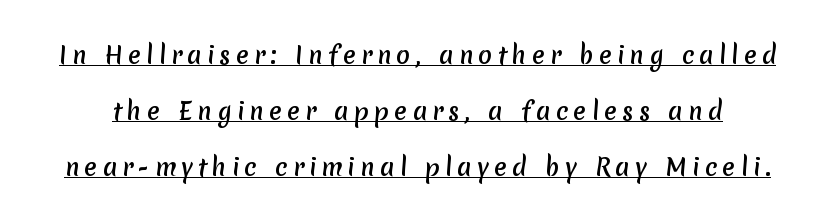
Horizontal bands of white between lines are thick stripes. The face used here is rendered with a markedly widened letterfit. Glance below the letters and you will spot a drawn line.
